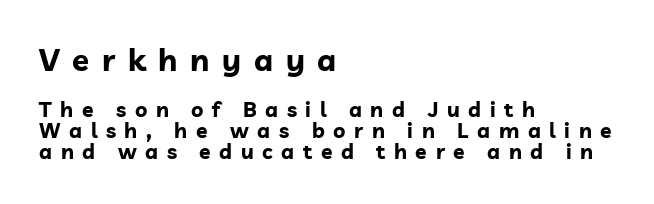
Where is the straight margin? On the left. Looks like regular typesetting: each glyph gets only the width it needs. You get the large type first, then a drop to smaller type. Tracking value appears strongly positive — letters spread wide. This block would grow much taller if given ordinary leading; it's compressed now. When letters stand straight like this, we call the style roman or upright.
